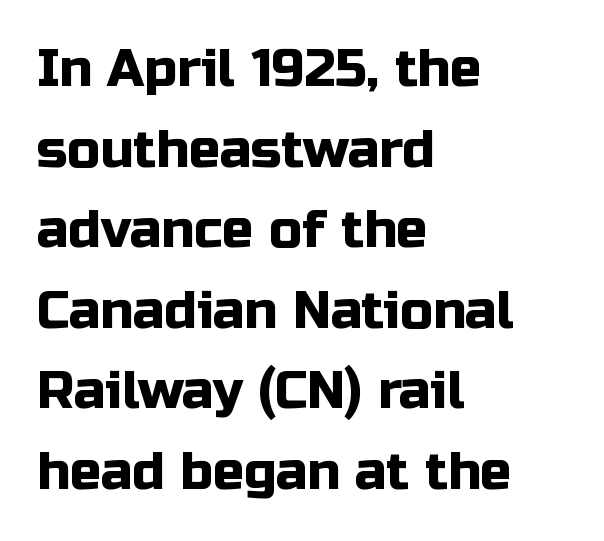
{"serif": "no", "italic": "no", "width": "normal", "stroke_contrast": "low", "x_height": "medium", "monospaced": "no", "underline": "no", "align": "left", "line_spacing": "normal", "line_spacing_ratio": 1.55, "letter_spacing": "normal", "letter_spacing_em": 0.0, "glyph_px": 52}
